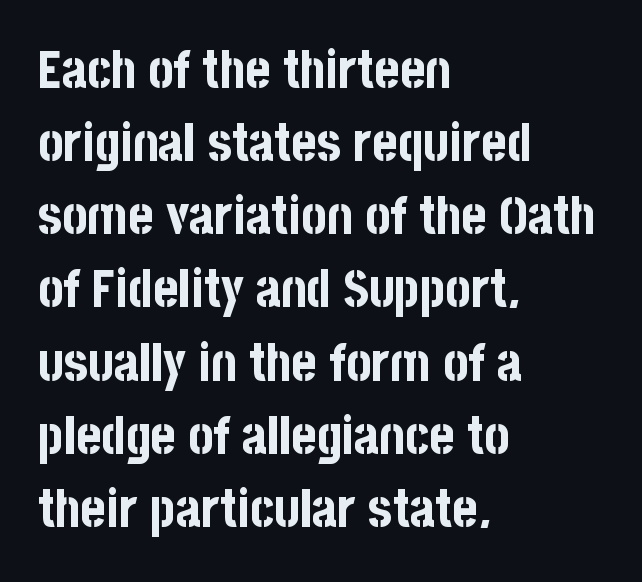
Think of a printed novel: that variable character pitch is what you see here. You could call the tracking neutral — neither tight nor loose. Vertical spacing — default. If you drew a ruler down the left edge, every line would touch it. Does the weight exceed regular? Yes, all the way to bold.
